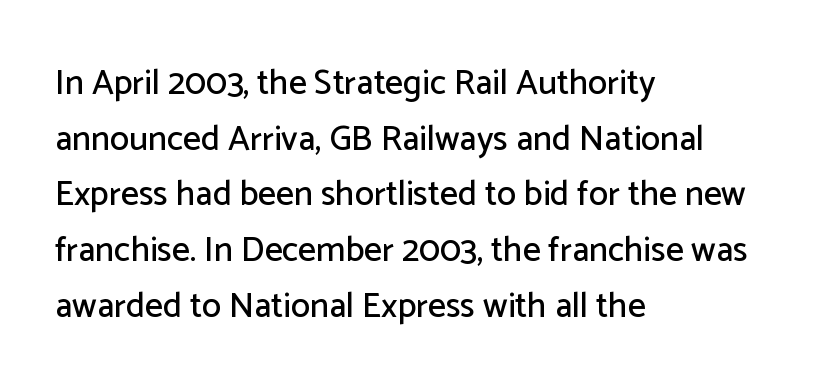
Q: Is the text italic (slanted)? A: No, it is upright.
Q: Is the typeface a serif or a sans-serif typeface? A: Sans-serif.
Q: Is the text underlined? A: No.
Q: How is the paragraph aligned? A: Left-aligned.
Q: Is the spacing between letters normal or unusually wide? A: Normal.
Q: Is the spacing between lines tight, normal or loose? A: Normal.
Q: Width (condensed, normal, or wide)? A: Normal.
Q: Stroke contrast? A: Low.
Q: x-height? A: Medium.
Q: Monospaced? A: No.
